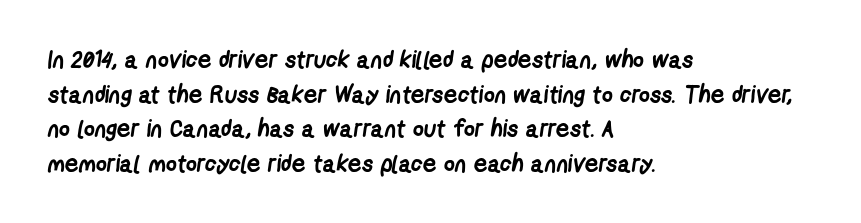
The block of text has a typical density, with ordinary space between rows. Typesetter's note: full bold, strokes at maximum text heaviness. Compared with typical body copy, the letter spacing here is the same. Casual observation: everything's shoved over to the left.
